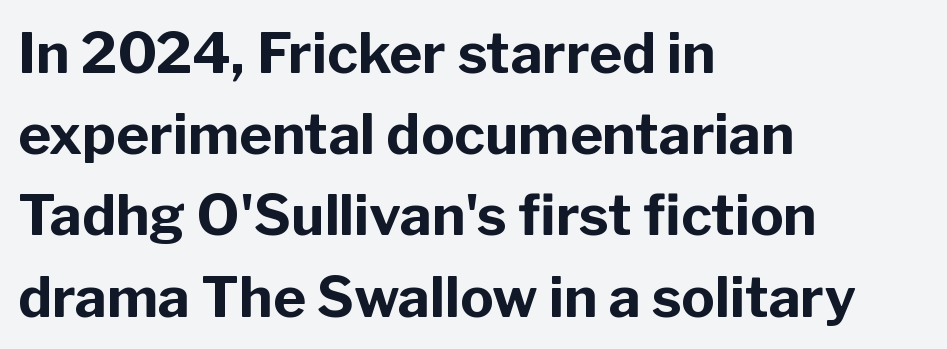
{"serif": "no", "italic": "no", "bold": "yes", "weight": "bold", "width": "normal", "stroke_contrast": "low", "x_height": "medium", "monospaced": "no", "underline": "no", "align": "left", "line_spacing": "normal", "line_spacing_ratio": 1.45, "letter_spacing": "normal", "letter_spacing_em": 0.0, "glyph_px": 56}
